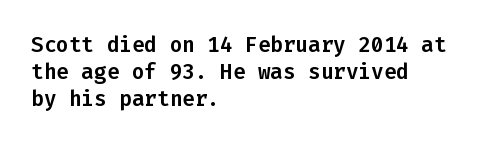
The image shows 21 px text type, upright; set left-aligned, normal line spacing (1.28x), normal letter spacing, not underlined.
